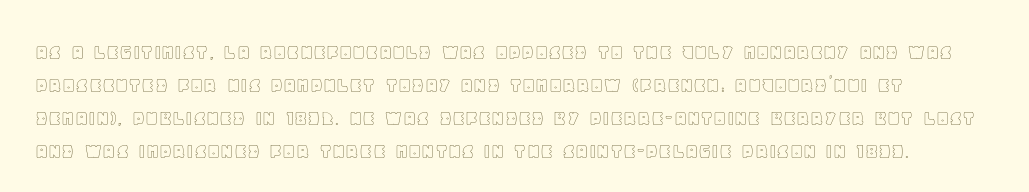
{"italic": "no", "underline": "no", "line_spacing": "normal", "line_spacing_ratio": 1.43, "letter_spacing": "normal", "letter_spacing_em": 0.0, "glyph_px": 23}
